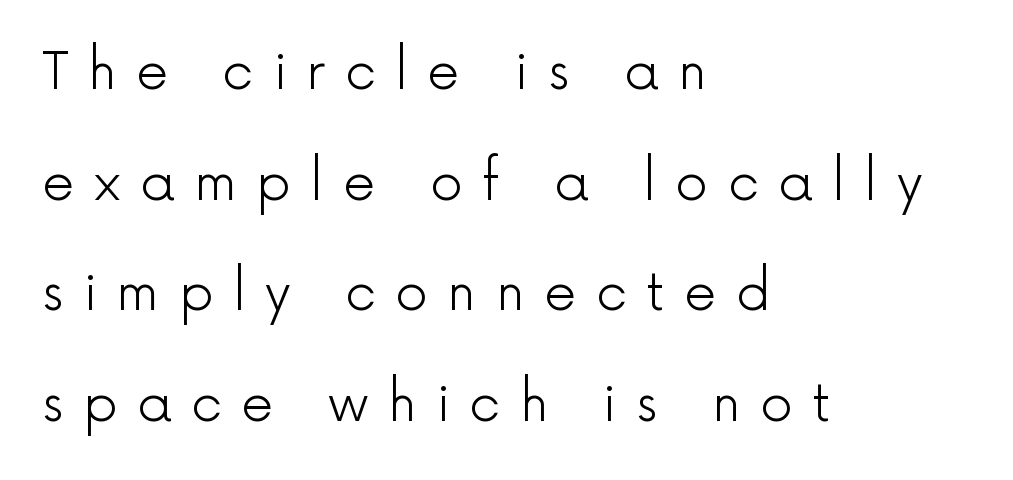
{"serif": "no", "italic": "no", "bold": "no", "weight": "light", "width": "normal", "x_height": "medium", "monospaced": "no", "underline": "no", "align": "left", "line_spacing": "loose", "line_spacing_ratio": 2.17, "letter_spacing": "wide", "letter_spacing_em": 0.38, "glyph_px": 51}
